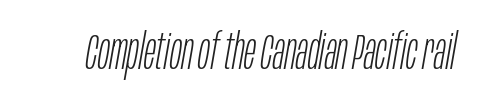
{"italic": "yes", "lean": "right", "slant_degrees": 10, "bold": "no", "weight": "light", "width": "condensed", "stroke_contrast": "low", "x_height": "large", "monospaced": "no", "underline": "no", "letter_spacing": "normal", "letter_spacing_em": 0.0, "glyph_px": 49}
